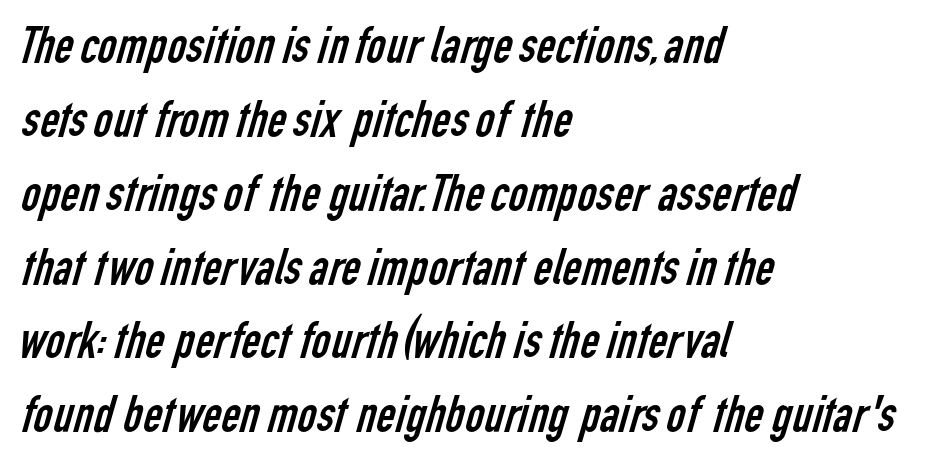
The image shows 52 px regular-weight, condensed sans-serif type; set left-aligned, normal line spacing (1.42x), normal letter spacing, not underlined; low stroke contrast and a medium x-height.
